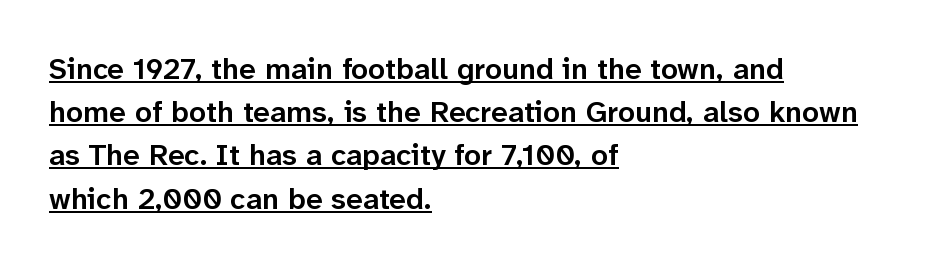
{"serif": "no", "italic": "no", "bold": "semi", "weight": "semibold", "width": "normal", "stroke_contrast": "low", "x_height": "medium", "monospaced": "no", "underline": "yes", "align": "left", "line_spacing": "normal", "line_spacing_ratio": 1.44, "letter_spacing": "normal", "letter_spacing_em": 0.0, "glyph_px": 30}
